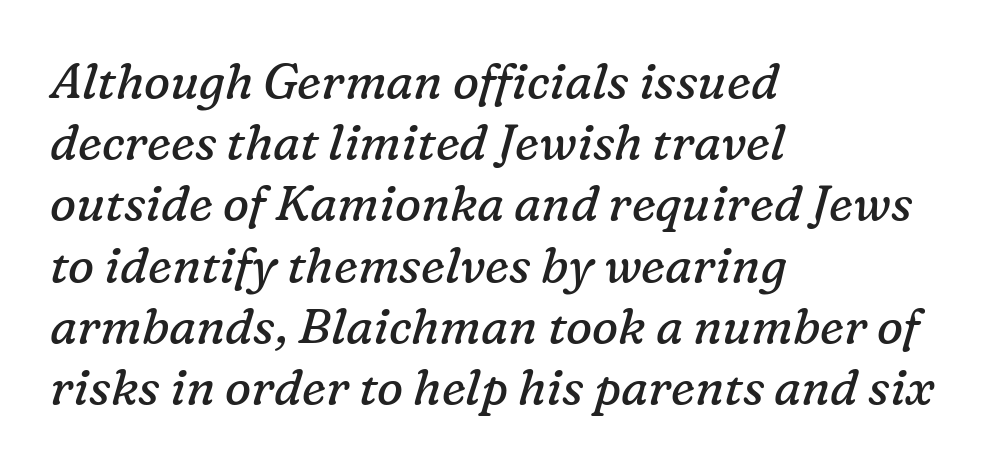
The image shows 49 px regular-weight serif type, italic (leaning right); set left-aligned, normal line spacing (1.25x), normal letter spacing, not underlined; low stroke contrast and a medium x-height.
